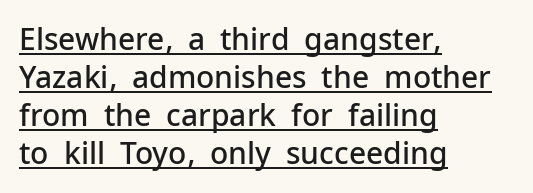
Q: Is the text bold? A: Semi-bold.
Q: Is the text italic (slanted)? A: No, it is upright.
Q: Is the typeface a serif or a sans-serif typeface? A: Sans-serif.
Q: Is the text underlined? A: Yes.
Q: How is the paragraph aligned? A: Left-aligned.
Q: Is the spacing between letters normal or unusually wide? A: Normal.
Q: Is the spacing between lines tight, normal or loose? A: Normal.
Q: Width (condensed, normal, or wide)? A: Normal.
Q: Stroke contrast? A: Low.
Q: x-height? A: Medium.
Q: Monospaced? A: No.
